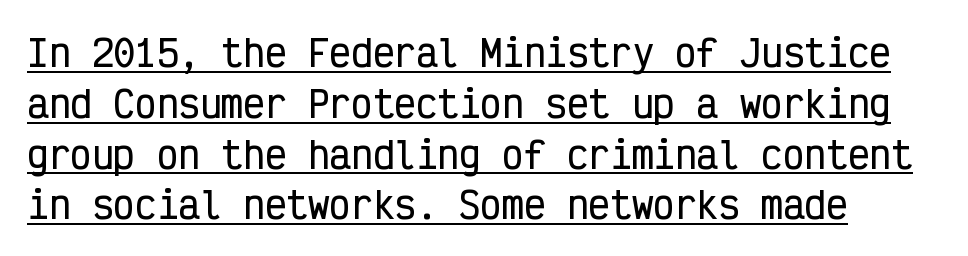
{"serif": "no", "italic": "no", "width": "condensed", "stroke_contrast": "low", "x_height": "medium", "monospaced": "yes", "underline": "yes", "align": "left", "line_spacing": "normal", "line_spacing_ratio": 1.41, "letter_spacing": "normal", "letter_spacing_em": 0.0, "glyph_px": 36}
